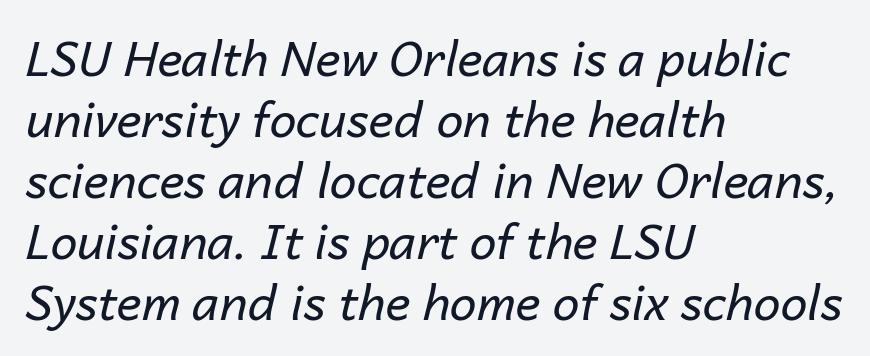
Q: Is the text bold? A: No.
Q: Is the text italic (slanted)? A: Yes, it leans right by about 14 degrees.
Q: Is the text underlined? A: No.
Q: How is the paragraph aligned? A: Left-aligned.
Q: Is the spacing between letters normal or unusually wide? A: Normal.
Q: Is the spacing between lines tight, normal or loose? A: Normal.
Q: Width (condensed, normal, or wide)? A: Normal.
Q: Stroke contrast? A: Low.
Q: x-height? A: Medium.
Q: Monospaced? A: No.
